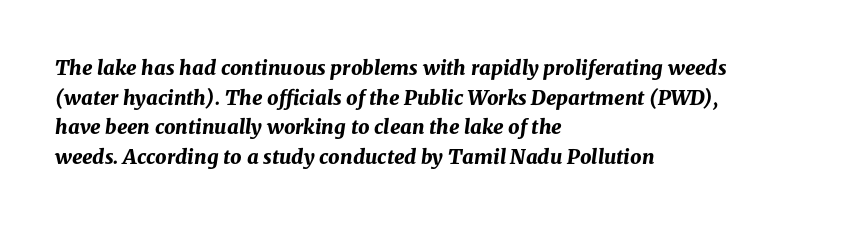
Horizontal bands of white between lines are of average thickness. The string is rendered with underlining switched off. These lines carry a lot of weight — the face is fully bold. Compared with typical body copy, the letter spacing here is the same. The letters are slanted; this is an italic face.
